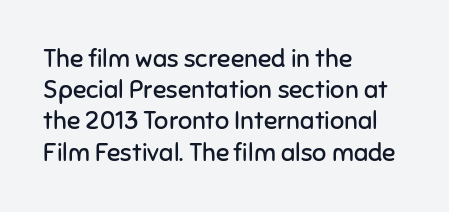
The image shows 25 px text type, upright; set left-aligned, normal line spacing (1.25x), normal letter spacing, not underlined.
